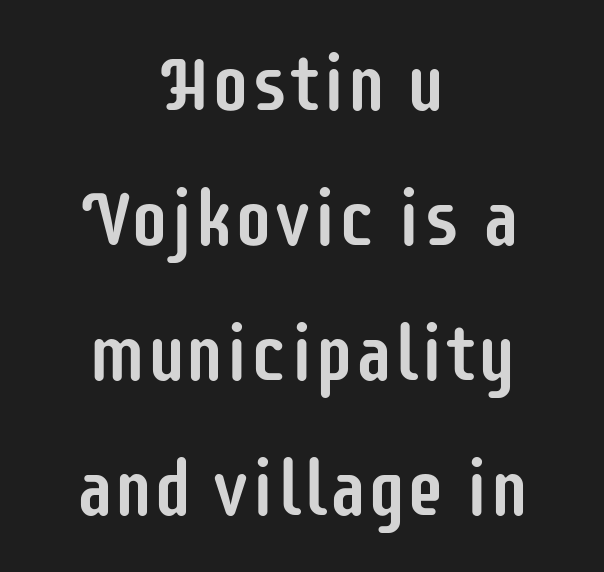
The image shows 78 px condensed sans-serif type, upright; set centered, line spacing 1.73x, normal letter spacing, not underlined; low stroke contrast and a large x-height.
